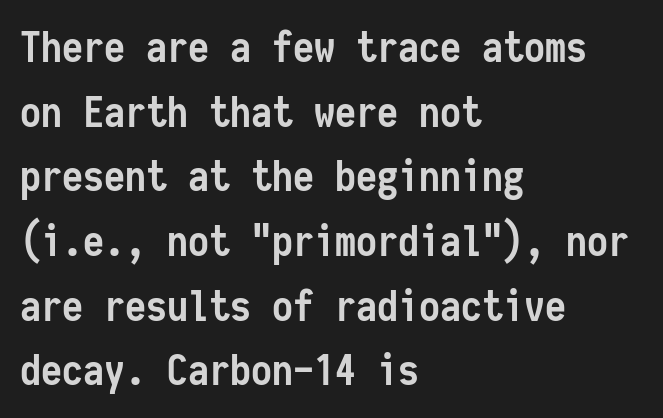
{"serif": "no", "italic": "no", "bold": "yes", "weight": "semibold", "width": "condensed", "stroke_contrast": "low", "x_height": "medium", "monospaced": "yes", "underline": "no", "align": "left", "line_spacing": "normal", "line_spacing_ratio": 1.54, "letter_spacing": "normal", "letter_spacing_em": 0.0, "glyph_px": 42}
